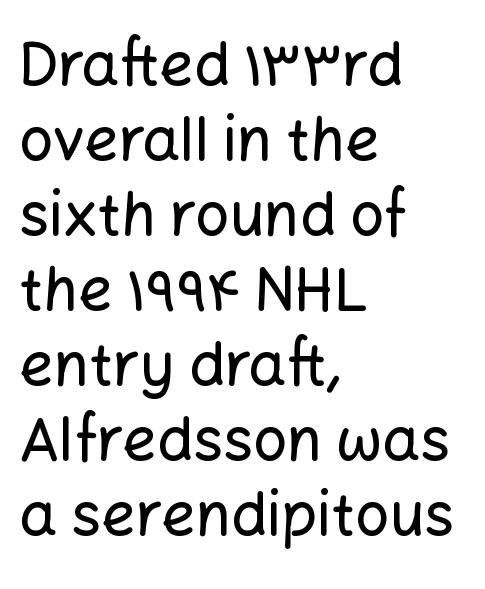
The image shows 60 px sans-serif type, upright; set left-aligned, normal line spacing (1.25x), normal letter spacing, not underlined; low stroke contrast and a medium x-height.
